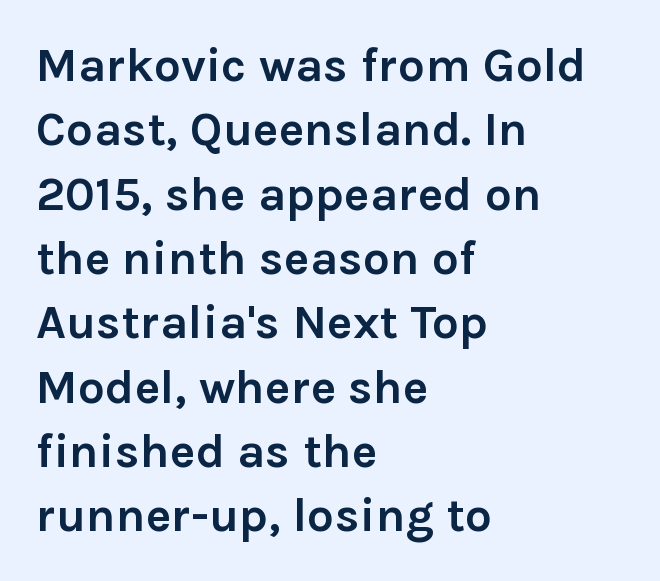
The image shows 48 px semibold sans-serif type, upright; set left-aligned, normal line spacing (1.34x), normal letter spacing, not underlined; low stroke contrast and a medium x-height.
